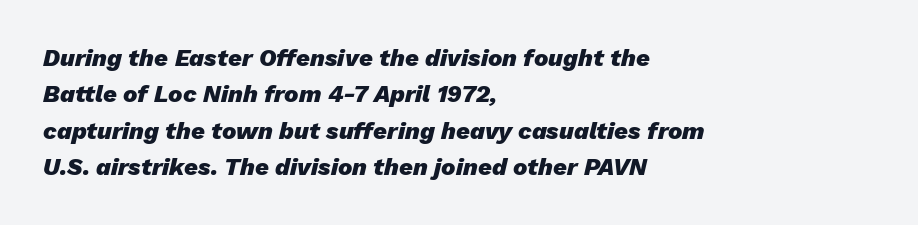
Typographic density is high because the face is bold. A clean baseline with only descenders dipping below it. A normal amount of white space separates one row of letters from the next. Caption: multi-line text, flush left, ragged right. Looking at the ascenders, they clearly lean. These lines keep a tight, regular rhythm from letter to letter.
